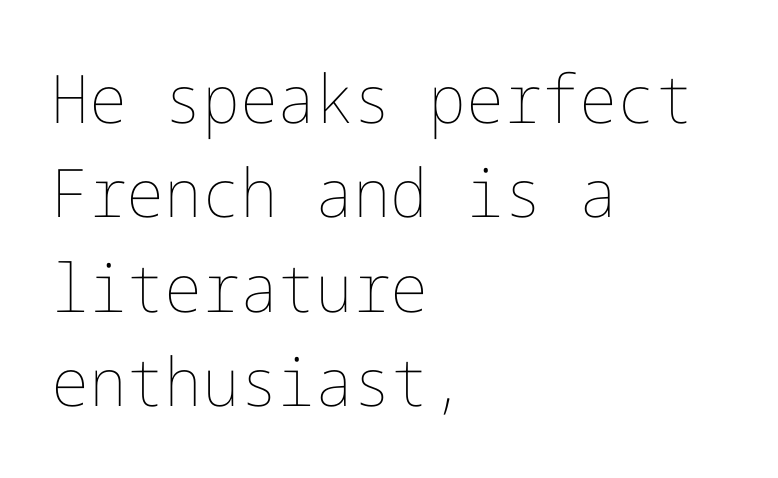
{"italic": "no", "bold": "no", "weight": "thin", "width": "normal", "stroke_contrast": "low", "x_height": "medium", "underline": "no", "align": "left", "line_spacing": "normal", "line_spacing_ratio": 1.41, "letter_spacing": "normal", "letter_spacing_em": 0.0, "glyph_px": 67}
